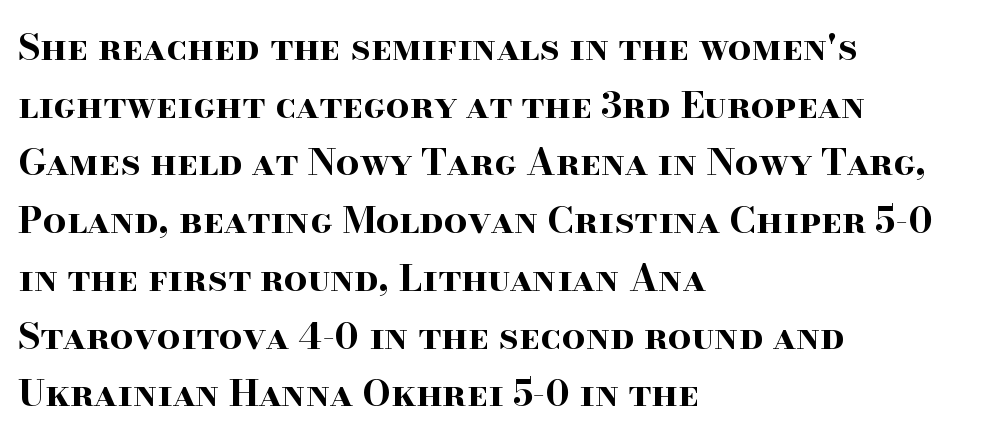
{"serif": "yes", "italic": "no", "bold": "yes", "weight": "bold", "width": "wide", "stroke_contrast": "high", "x_height": "small", "monospaced": "no", "underline": "no", "align": "left", "line_spacing": "normal", "line_spacing_ratio": 1.56, "letter_spacing": "normal", "letter_spacing_em": 0.0, "glyph_px": 37}
